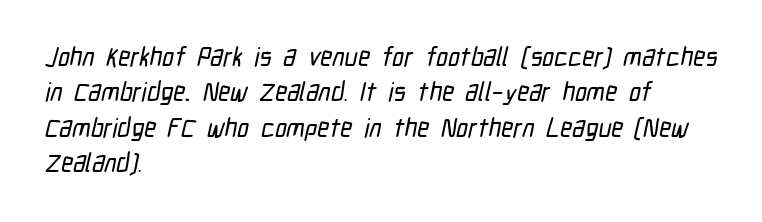
{"underline": "no", "align": "left", "line_spacing": "normal", "line_spacing_ratio": 1.36, "letter_spacing": "normal", "letter_spacing_em": 0.0, "glyph_px": 26}
